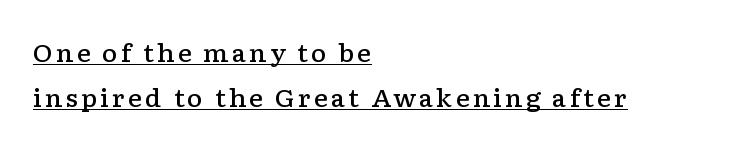
Each line of the rendering has a horizontal stroke beneath the glyphs. The typesetter chose a ragged-right arrangement here. The letters are semibold — heavier than regular but short of a full bold. This sample uses an upright cut, with every glyph sitting square on the baseline.
